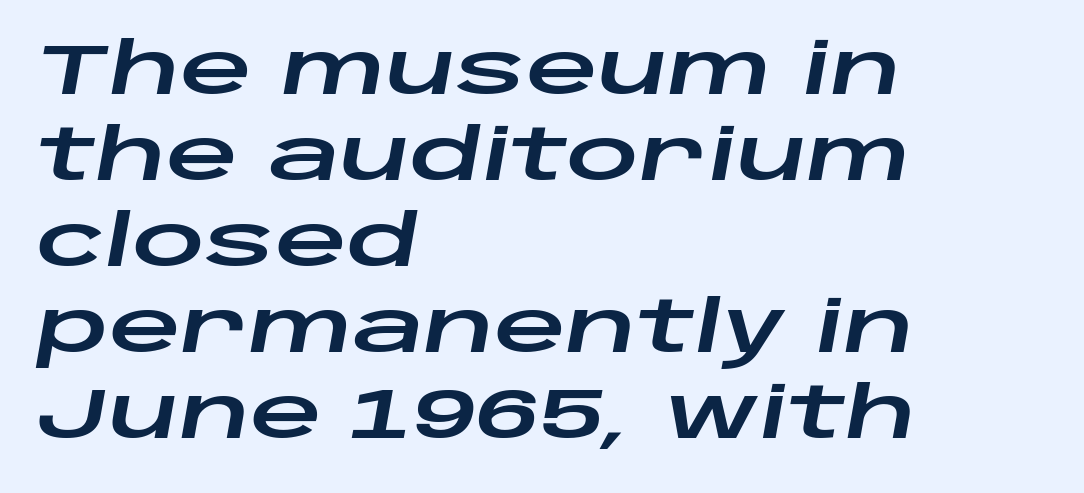
One-word summary of the alignment: left. Posture: slanted. Words float on clear page, feet unadorned. The passage shown is typed in a proportional face where columns would drift.
